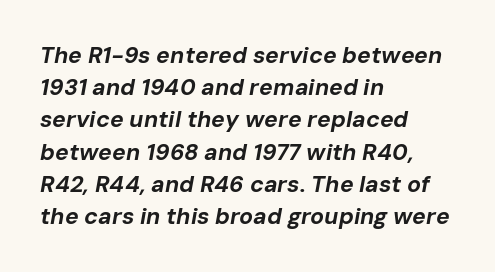
The image shows 23 px bold type, italic (leaning right); set left-aligned, normal line spacing (1.4x), normal letter spacing, not underlined.
